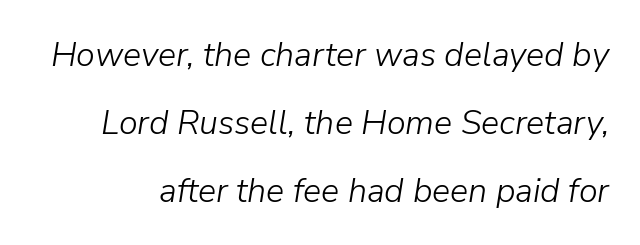
This is oblique type, the kind used for emphasis or titles. No chunkiness to these letters — they're not bold. The gaps between neighbouring characters are ordinary and unremarkable. Leading: increased. The rendering uses natural spacing where letterforms have individual widths. The strip under each line holds only bare page.
